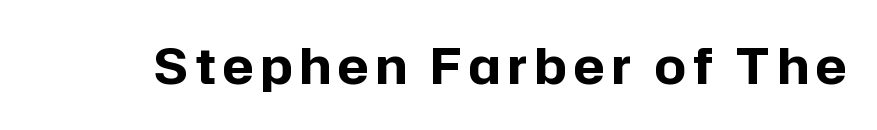
Any mark beneath the type? The region is blank. The typography opts for an upright posture over an oblique one. A full-strength bold gives these letters their thick strokes. To sum up the face: it is a sans, with no serifs. Note the varied advance widths — an 'i' is clearly narrower than an 'm'.
